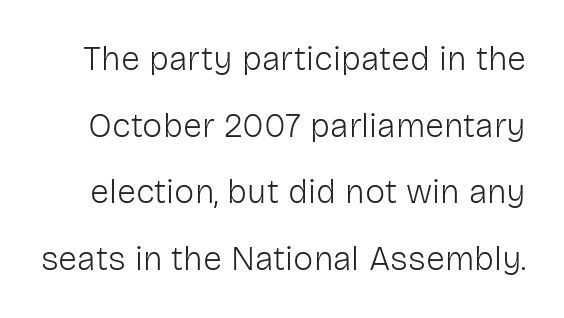
Q: Is the text bold? A: No.
Q: Is the text italic (slanted)? A: No, it is upright.
Q: Is the typeface a serif or a sans-serif typeface? A: Sans-serif.
Q: Is the text underlined? A: No.
Q: Is the spacing between letters normal or unusually wide? A: Normal.
Q: Is the spacing between lines tight, normal or loose? A: Loose.
Q: Width (condensed, normal, or wide)? A: Normal.
Q: Stroke contrast? A: Low.
Q: x-height? A: Medium.
Q: Monospaced? A: No.
